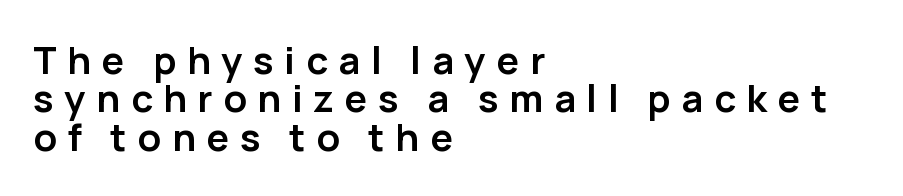
{"serif": "no", "italic": "no", "bold": "yes", "weight": "semibold", "width": "normal", "stroke_contrast": "low", "x_height": "medium", "monospaced": "no", "underline": "no", "align": "left", "line_spacing": "tight", "line_spacing_ratio": 1.01, "letter_spacing": "wide", "letter_spacing_em": 0.28, "glyph_px": 38}
